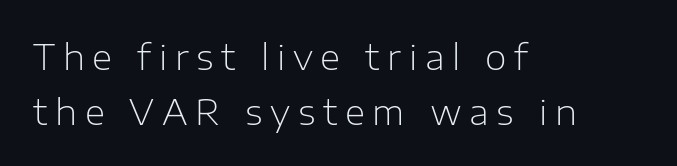
Weight class: somewhere from thin through regular. Tracking value appears strongly positive — letters spread wide. How would I describe the line gaps? Plain and ordinary. This is roman type, the default non-slanted kind. Short and long lines alike share a common starting point at left.
